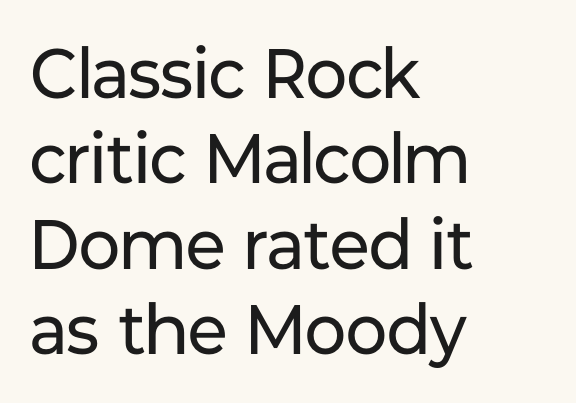
The image shows 70 px regular-weight sans-serif type, upright; set left-aligned, line spacing 1.22x, normal letter spacing, not underlined; low stroke contrast and a medium x-height.
